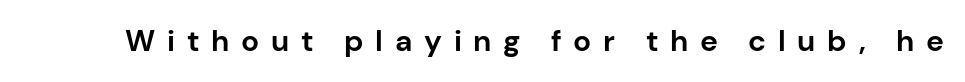
The image shows 30 px bold sans-serif type, upright; set unusually wide letter spacing (+0.39 em), not underlined; low stroke contrast and a medium x-height.
